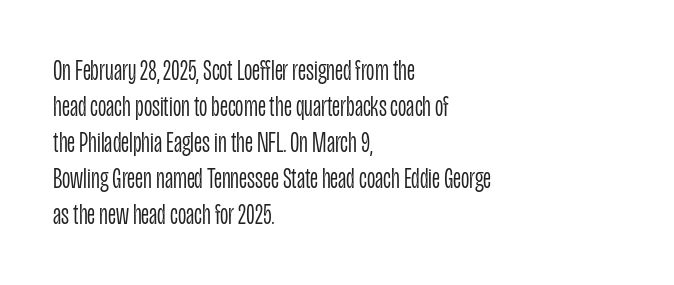
{"serif": "no", "italic": "no", "bold": "no", "weight": "light", "width": "condensed", "stroke_contrast": "low", "x_height": "large", "monospaced": "no", "underline": "no", "align": "left", "line_spacing_ratio": 1.24, "letter_spacing": "normal", "letter_spacing_em": 0.0, "glyph_px": 29}
